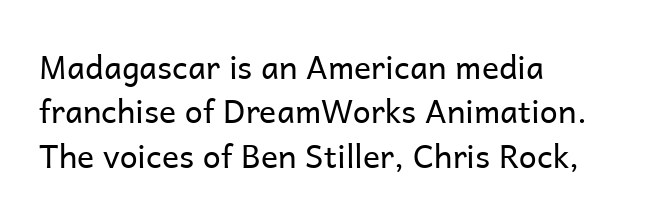
Q: Is the text bold? A: No.
Q: Is the text italic (slanted)? A: No, it is upright.
Q: Is the typeface a serif or a sans-serif typeface? A: Sans-serif.
Q: Is the text underlined? A: No.
Q: How is the paragraph aligned? A: Left-aligned.
Q: Is the spacing between letters normal or unusually wide? A: Normal.
Q: Is the spacing between lines tight, normal or loose? A: Normal.
Q: Width (condensed, normal, or wide)? A: Normal.
Q: Stroke contrast? A: Low.
Q: x-height? A: Medium.
Q: Monospaced? A: No.
